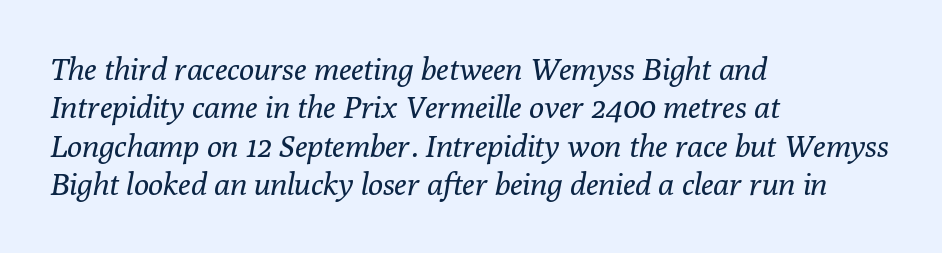
Q: Is the text bold? A: No.
Q: Is the text italic (slanted)? A: Yes, it leans right by about 10 degrees.
Q: Is the typeface a serif or a sans-serif typeface? A: Serif.
Q: Is the text underlined? A: No.
Q: How is the paragraph aligned? A: Left-aligned.
Q: Is the spacing between letters normal or unusually wide? A: Normal.
Q: Width (condensed, normal, or wide)? A: Normal.
Q: Stroke contrast? A: Low.
Q: x-height? A: Medium.
Q: Monospaced? A: No.
